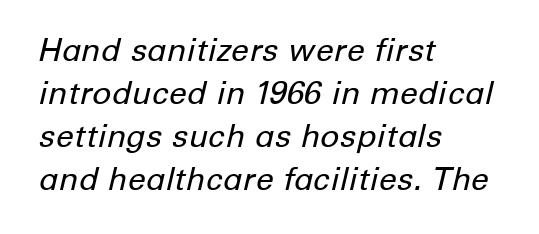
Q: Is the text bold? A: No.
Q: Is the text italic (slanted)? A: Yes, it leans right by about 12 degrees.
Q: Is the text underlined? A: No.
Q: How is the paragraph aligned? A: Left-aligned.
Q: Is the spacing between letters normal or unusually wide? A: Normal.
Q: Is the spacing between lines tight, normal or loose? A: Normal.
Q: Width (condensed, normal, or wide)? A: Normal.
Q: Stroke contrast? A: Low.
Q: x-height? A: Medium.
Q: Monospaced? A: No.
